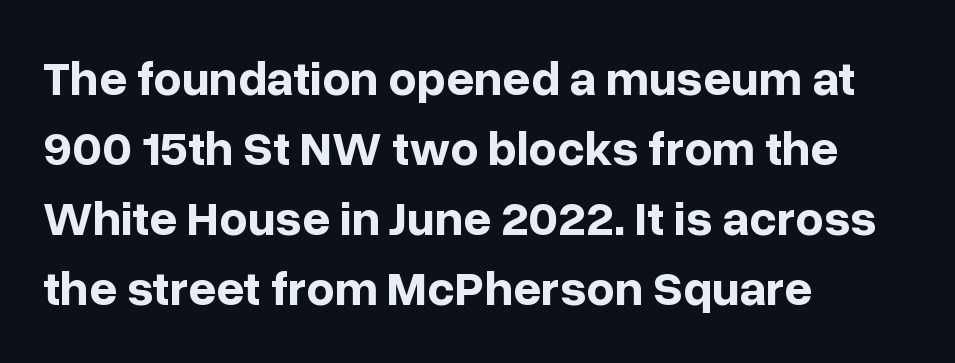
The image shows 49 px bold sans-serif type, upright; set left-aligned, normal line spacing (1.43x), normal letter spacing, not underlined; low stroke contrast and a medium x-height.
